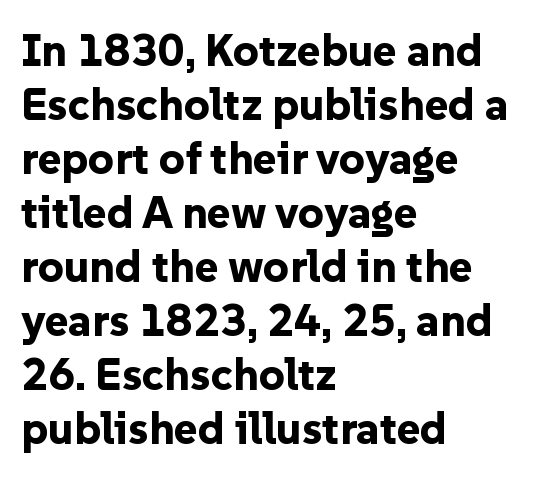
Plenty of ink on the page — the face is bold. Anything drawn beneath the words? Only blank space. Is this a fixed-width face? No — the glyphs have proportional, varying widths. Where is the straight margin? On the left. You can tell from the bare stems that sans-serif type was used.
